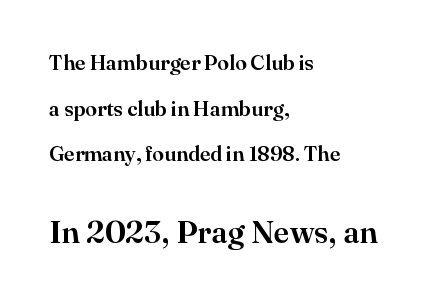
Note the varied advance widths — an 'i' is clearly narrower than an 'm'. Nobody drew a line under any word here. What kind of face is this? One with serifs. Successive baselines arrive slowly, with a big drop between each. It's the straight-up-and-down kind of type. Honestly, the letter spacing is just normal — you wouldn't notice it.
